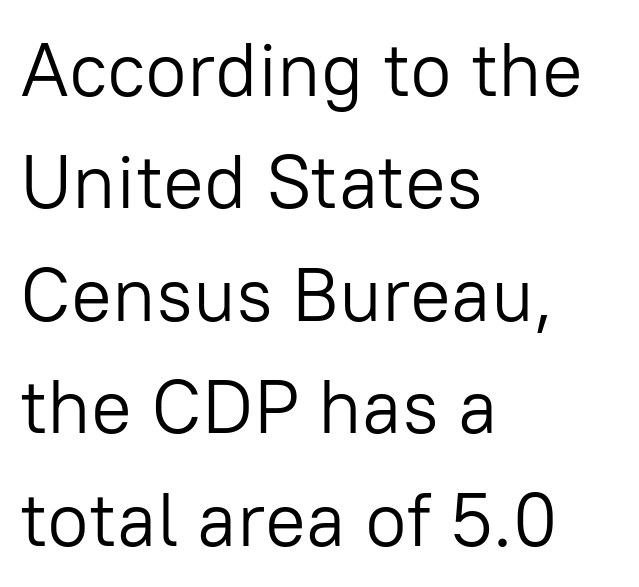
Line beginnings align vertically; line endings do not. In terms of leading, this rendering sits right in the middle. Is the letter spacing exaggerated? No — it looks like the ordinary default. A quiet, ordinary-to-light weight characterises the typeface. The rendering uses natural spacing where letterforms have individual widths. Letterform terminals end flat and unadorned throughout the passage.
